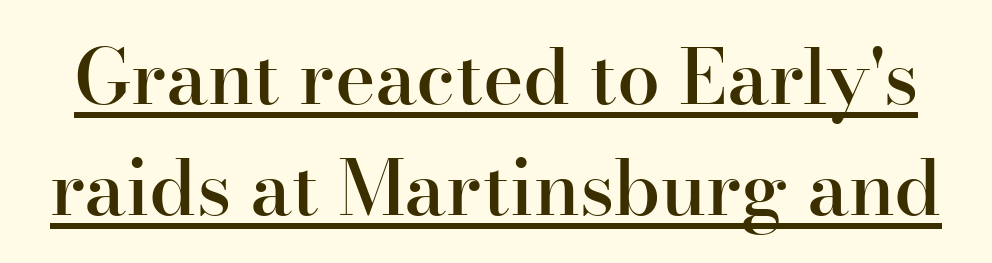
Q: Is the text bold? A: Semi-bold.
Q: Is the text italic (slanted)? A: No, it is upright.
Q: Is the typeface a serif or a sans-serif typeface? A: Serif.
Q: Is the text underlined? A: Yes.
Q: Is the spacing between letters normal or unusually wide? A: Normal.
Q: Is the spacing between lines tight, normal or loose? A: Normal.
Q: Width (condensed, normal, or wide)? A: Normal.
Q: Stroke contrast? A: High.
Q: x-height? A: Small.
Q: Monospaced? A: No.
